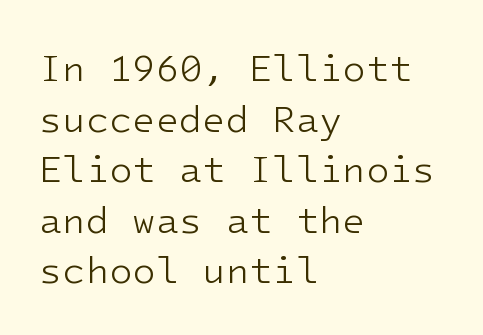
{"serif": "no", "italic": "no", "bold": "no", "weight": "light", "width": "normal", "stroke_contrast": "low", "x_height": "medium", "underline": "no", "align": "left", "line_spacing": "normal", "line_spacing_ratio": 1.33, "letter_spacing": "normal", "letter_spacing_em": 0.0, "glyph_px": 38}
